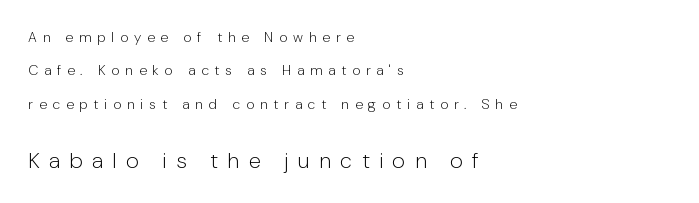
{"italic": "no", "bold": "no", "underline": "no", "align": "left", "line_spacing": "loose", "line_spacing_ratio": 2.38, "letter_spacing": "wide", "letter_spacing_em": 0.42, "larger_block": "second", "size_ratio": 1.57, "glyph_px": 22}
